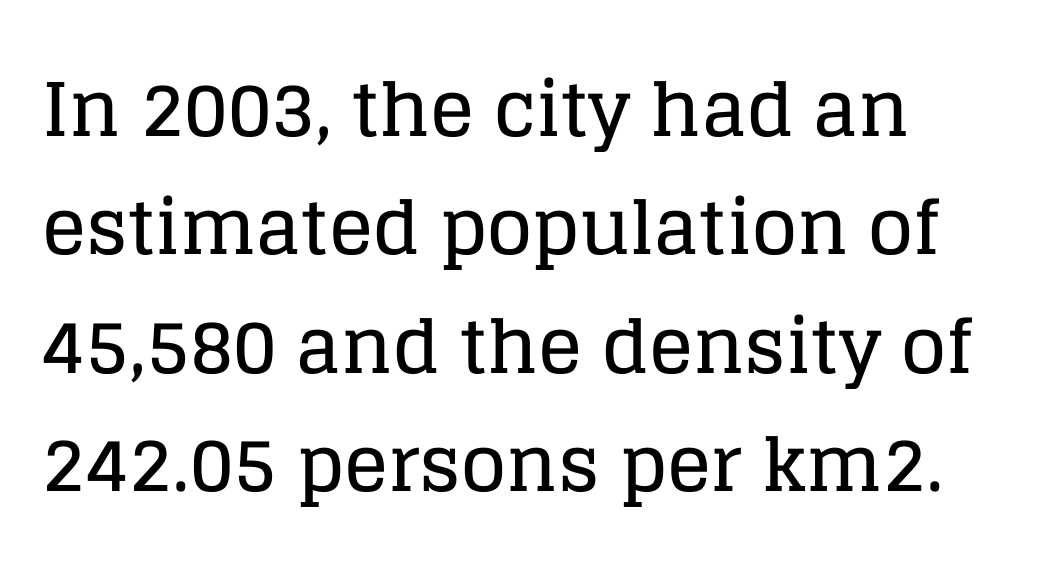
Here the designer chose a conventional face with non-uniform glyph widths. The letters sit at their default tracking, neither squeezed nor spread. Type style note: has serifs. Underlining? Definitely not there. Regular leading. Every stem runs plumb, perpendicular to the baseline.
